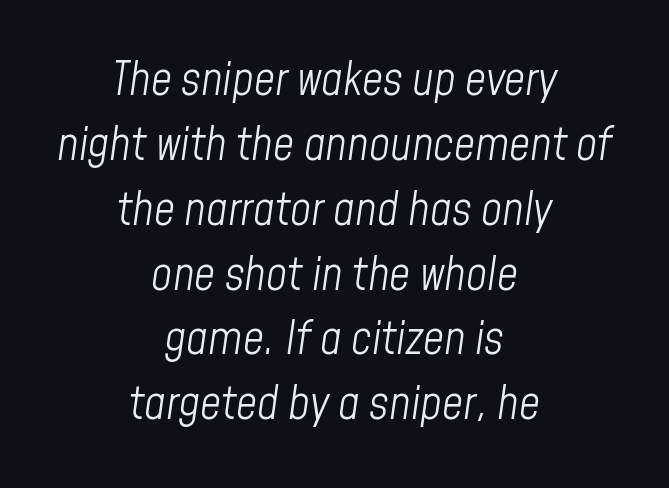
The leading is moderate, giving the passage an even texture. The typeface has the unassuming heft of standard copy or less. Each letter keeps its own natural width here, so spacing adapts to shape. Words appear dense and cohesive because spacing is normal.
